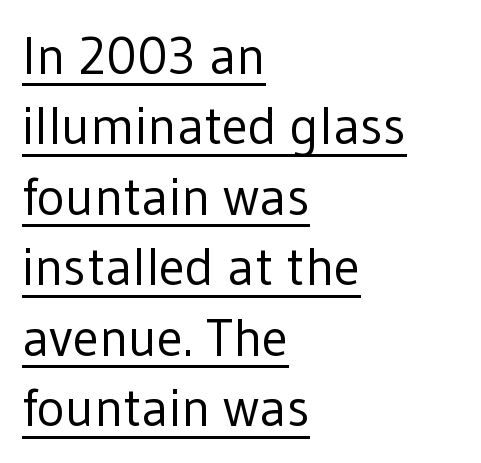
Q: Is the text bold? A: No.
Q: Is the text italic (slanted)? A: No, it is upright.
Q: Is the typeface a serif or a sans-serif typeface? A: Sans-serif.
Q: Is the text underlined? A: Yes.
Q: How is the paragraph aligned? A: Left-aligned.
Q: Is the spacing between letters normal or unusually wide? A: Normal.
Q: Is the spacing between lines tight, normal or loose? A: Normal.
Q: Width (condensed, normal, or wide)? A: Normal.
Q: Stroke contrast? A: Low.
Q: x-height? A: Medium.
Q: Monospaced? A: No.
